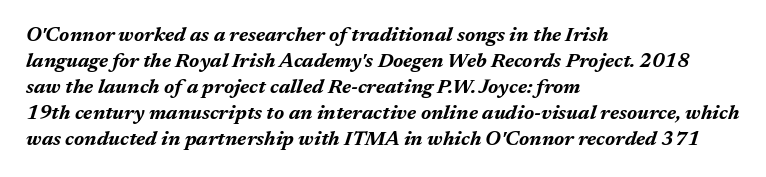
The image shows 20 px bold type, italic (leaning right); set left-aligned, normal line spacing (1.3x), normal letter spacing, not underlined.
